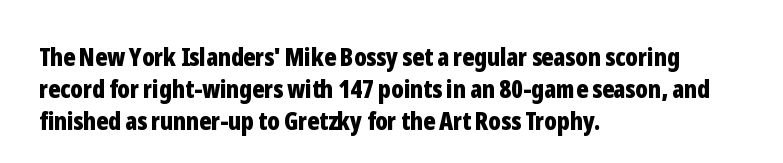
The image shows 25 px bold type, upright; set left-aligned, normal line spacing (1.29x), normal letter spacing, not underlined.
